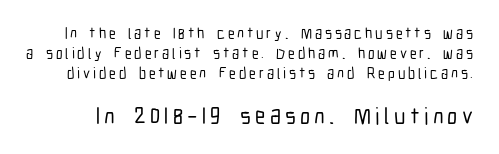
The image shows 23 px text type, upright; set normal line spacing (1.32x), not underlined; the second (bottom) block is 1.53x larger.
